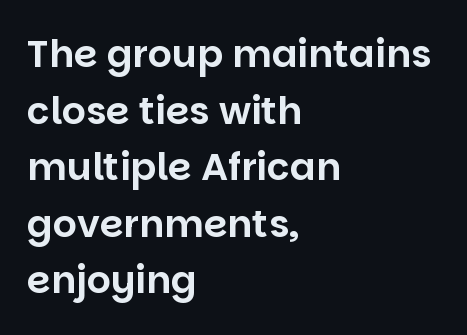
How would I describe the line gaps? Plain and ordinary. Italic? Not at all — the glyphs are vertical. Character widths vary here, with narrow letters taking less room than wide ones. Classification — sans serif. Has an underline been added? It has not.
